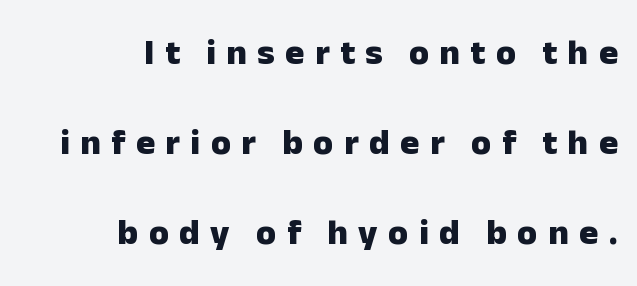
Substantial extra tracking has been applied to these lines. The letters advance in unequal steps, a hallmark of proportional type. Does the leading feel generous? Absolutely, it's lavish. Descenders are the only things crossing below the line.
